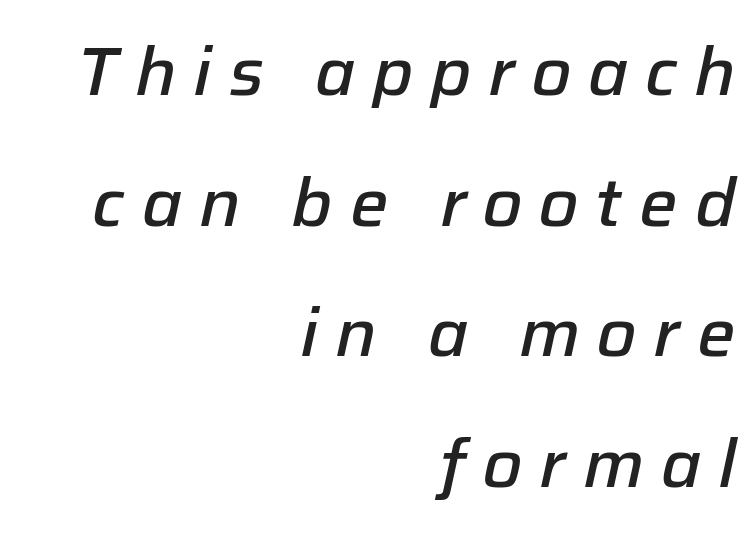
Substantial extra tracking has been applied to these lines. Italic: yes, the glyphs are oblique. The passage shown stacks its lines with a broad gap. Proportional: the letters do not fall into vertical columns.
